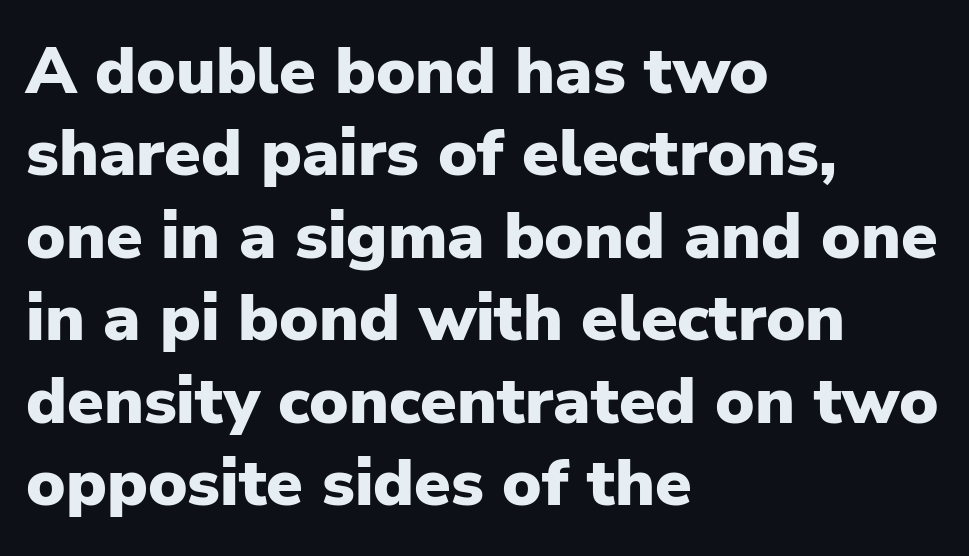
The face used here is rendered with its standard letterfit. A roman cut, with each character standing at attention. Baseline-to-baseline distance is the conventional proportion of letter height. The passage shown is typed in a proportional face where columns would drift.
